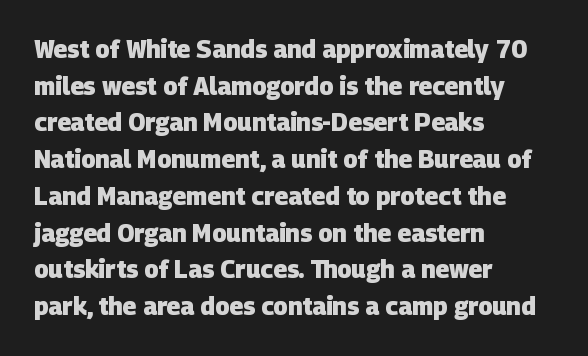
You'd pick this weight for a headline — it's a proper bold. Rule under the text: the space is simply empty. Caption: multi-line text, flush left, ragged right. One glance says typical: line gaps are just what's usual. Honestly, the letter spacing is just normal — you wouldn't notice it.
